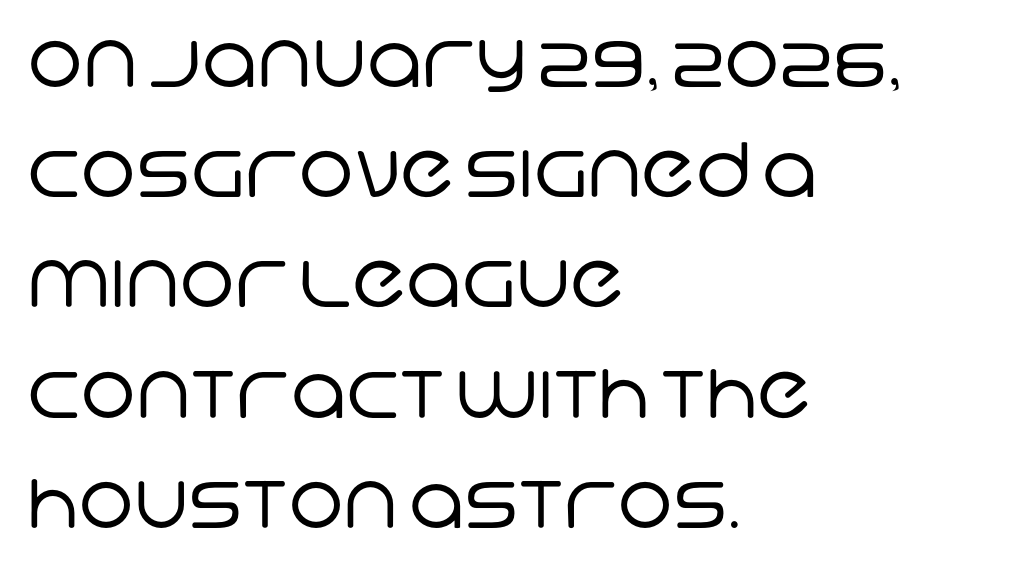
{"serif": "no", "bold": "no", "weight": "regular", "width": "normal", "stroke_contrast": "low", "x_height": "large", "monospaced": "no", "underline": "no", "align": "left", "line_spacing": "normal", "line_spacing_ratio": 1.47, "letter_spacing": "normal", "letter_spacing_em": 0.0, "glyph_px": 75}
